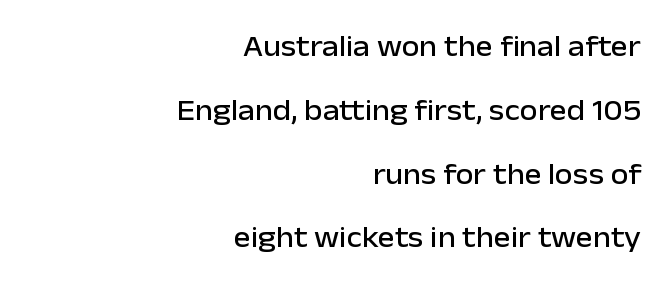
{"serif": "no", "italic": "no", "width": "normal", "stroke_contrast": "low", "x_height": "medium", "monospaced": "no", "underline": "no", "align": "right", "line_spacing": "loose", "line_spacing_ratio": 2.2, "letter_spacing": "normal", "letter_spacing_em": 0.0, "glyph_px": 29}
